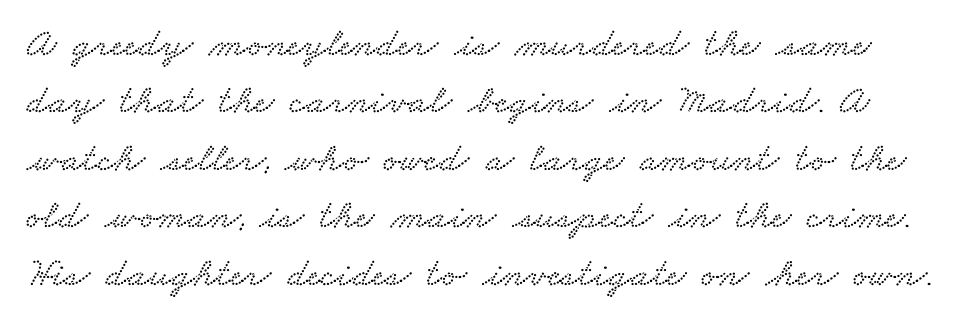
The image shows 41 px wide serif type; set normal line spacing (1.4x), normal letter spacing, not underlined; low stroke contrast and a small x-height.
